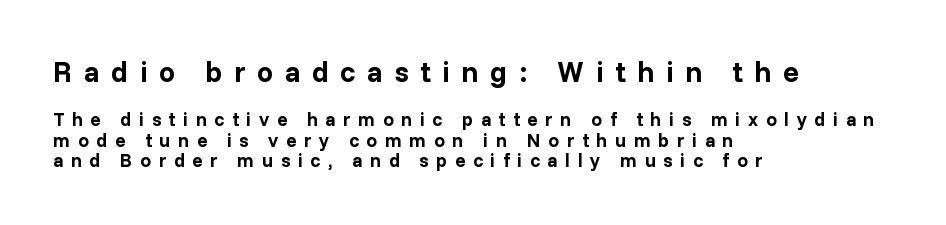
The image shows 29 px bold sans-serif type, upright; set left-aligned, tight line spacing (1.07x), unusually wide letter spacing (+0.4 em), not underlined; the first (top) block is 1.53x larger; low stroke contrast and a medium x-height.
